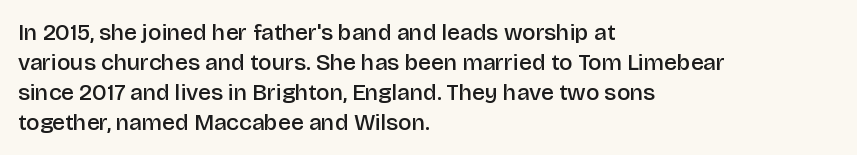
{"italic": "no", "bold": "semi", "underline": "no", "align": "left", "line_spacing": "normal", "line_spacing_ratio": 1.3, "letter_spacing": "normal", "letter_spacing_em": 0.0, "glyph_px": 23}
